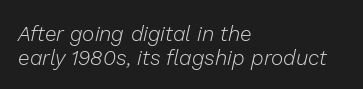
Q: Is the text bold? A: No.
Q: Is the text italic (slanted)? A: Yes, it leans right by about 13 degrees.
Q: Is the text underlined? A: No.
Q: How is the paragraph aligned? A: Left-aligned.
Q: Is the spacing between letters normal or unusually wide? A: Normal.
Q: Is the spacing between lines tight, normal or loose? A: Tight.
